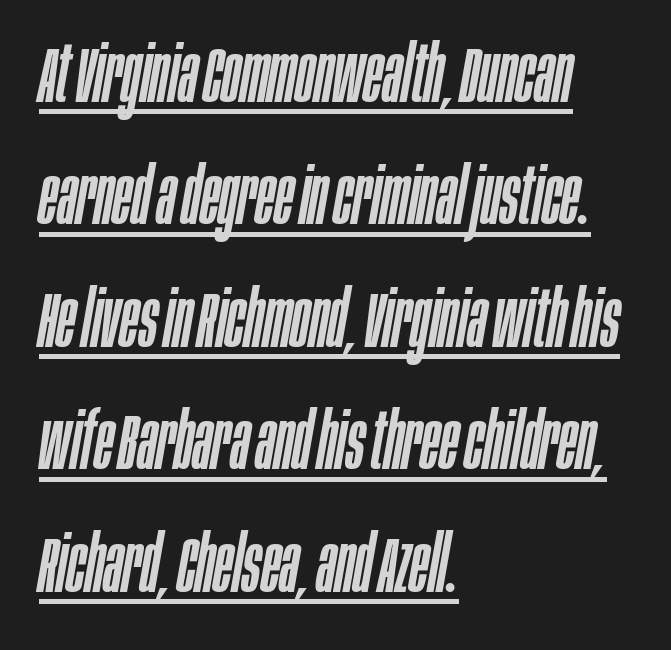
Q: Is the text italic (slanted)? A: Yes, it leans right by about 10 degrees.
Q: Is the text underlined? A: Yes.
Q: How is the paragraph aligned? A: Left-aligned.
Q: Is the spacing between letters normal or unusually wide? A: Normal.
Q: Is the spacing between lines tight, normal or loose? A: Normal.
Q: Width (condensed, normal, or wide)? A: Condensed.
Q: Stroke contrast? A: Low.
Q: x-height? A: Large.
Q: Monospaced? A: No.
